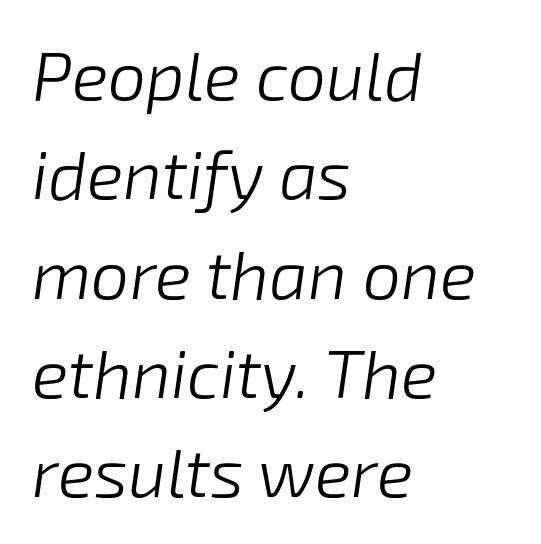
The image shows 68 px light type, italic (leaning right); set left-aligned, normal line spacing (1.46x), normal letter spacing, not underlined; low stroke contrast and a medium x-height.
